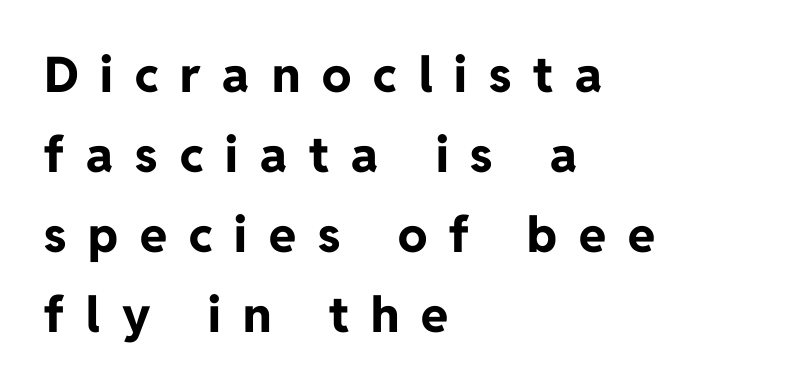
The image shows 49 px bold sans-serif type, upright; set left-aligned, normal line spacing (1.63x), unusually wide letter spacing (+0.45 em), not underlined; low stroke contrast and a medium x-height.
